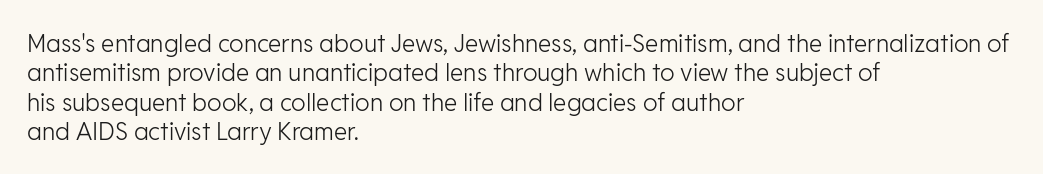
Notice how the stems are strictly vertical — no italics here. Standard letterfit; no display-style spreading of the glyphs. The space beneath each line is pristine and unruled. Counters stay open thanks to moderate or lighter strokes. A classic flush-left, rag-right setting is used for this passage.
